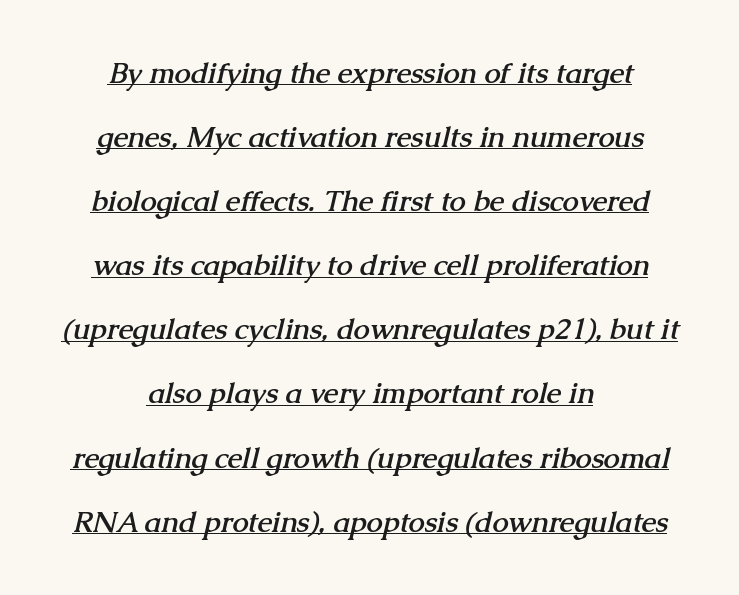
The image shows 29 px semibold serif type; set centered, loose line spacing (2.21x), normal letter spacing, underlined; medium stroke contrast and a medium x-height.
